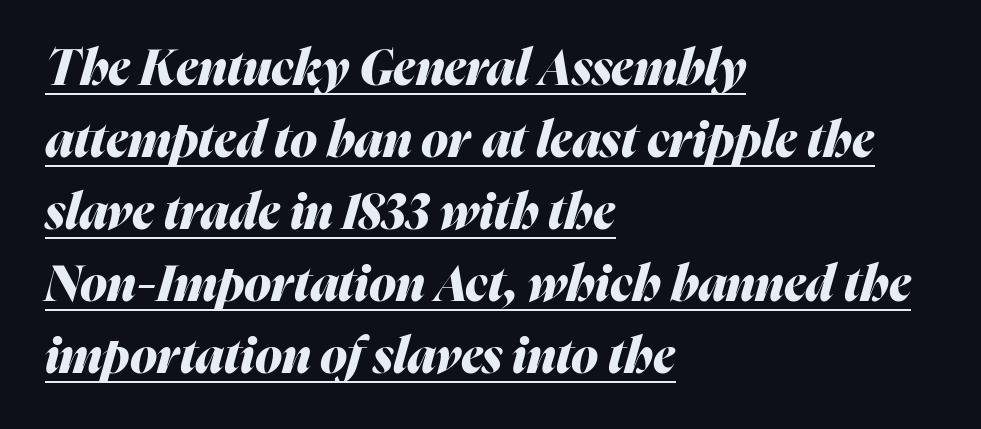
Is the type slanted? Yes — the strokes lean at a clear angle. The sample's only ornament is a line tracing under the words. The letterforms sit shoulder to shoulder at normal distance. All the whitespace from short lines collects on the right. Proportional: the letters do not fall into vertical columns. The font is running at its bold setting.
